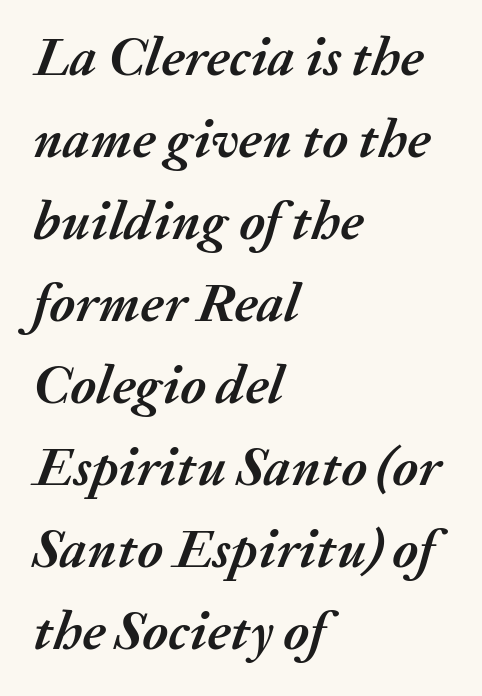
{"italic": "yes", "lean": "right", "slant_degrees": 20, "bold": "yes", "weight": "semibold", "width": "normal", "stroke_contrast": "medium", "x_height": "medium", "monospaced": "no", "underline": "no", "align": "left", "line_spacing": "normal", "line_spacing_ratio": 1.49, "letter_spacing": "normal", "letter_spacing_em": 0.0, "glyph_px": 55}
